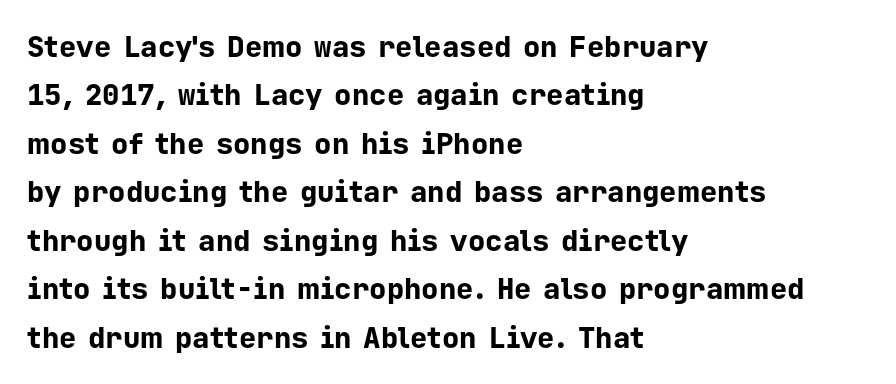
Q: Is the text bold? A: Yes.
Q: Is the text italic (slanted)? A: No, it is upright.
Q: Is the typeface a serif or a sans-serif typeface? A: Sans-serif.
Q: Is the text underlined? A: No.
Q: How is the paragraph aligned? A: Left-aligned.
Q: Is the spacing between letters normal or unusually wide? A: Normal.
Q: Is the spacing between lines tight, normal or loose? A: Normal.
Q: Width (condensed, normal, or wide)? A: Normal.
Q: Stroke contrast? A: Low.
Q: x-height? A: Medium.
Q: Monospaced? A: Yes.
